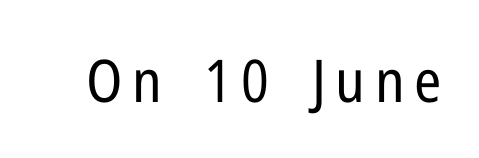
{"serif": "no", "italic": "no", "bold": "no", "weight": "regular", "width": "condensed", "stroke_contrast": "low", "x_height": "medium", "monospaced": "no", "underline": "no", "glyph_px": 59}
